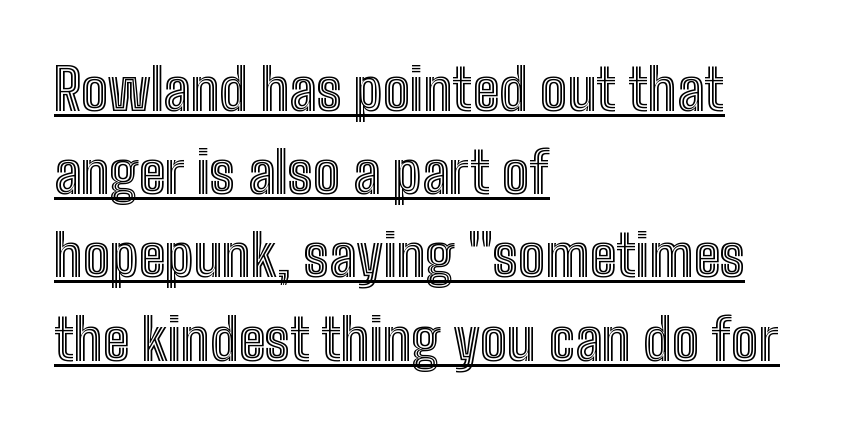
The image shows 57 px condensed type, upright; set left-aligned, normal line spacing (1.46x), normal letter spacing, underlined; a medium x-height.
